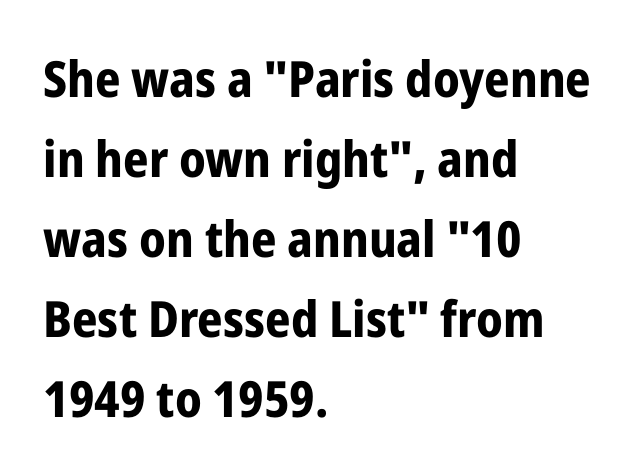
Q: Is the text bold? A: Yes.
Q: Is the text italic (slanted)? A: No, it is upright.
Q: Is the typeface a serif or a sans-serif typeface? A: Sans-serif.
Q: Is the text underlined? A: No.
Q: How is the paragraph aligned? A: Left-aligned.
Q: Is the spacing between letters normal or unusually wide? A: Normal.
Q: Is the spacing between lines tight, normal or loose? A: Normal.
Q: Width (condensed, normal, or wide)? A: Condensed.
Q: Stroke contrast? A: Low.
Q: x-height? A: Medium.
Q: Monospaced? A: No.
